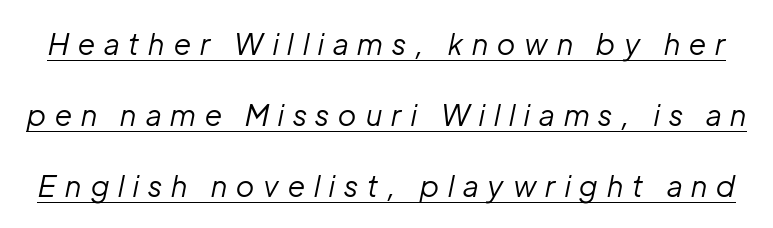
The image shows 29 px regular-weight type, italic (leaning right); set loose line spacing (2.45x), unusually wide letter spacing (+0.32 em), underlined; low stroke contrast and a medium x-height.
